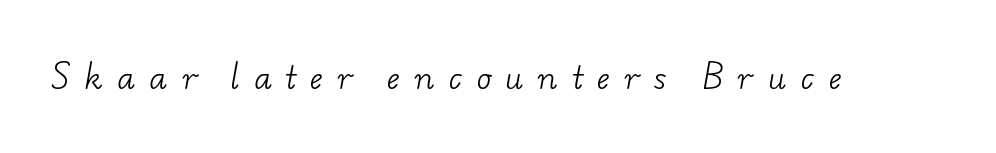
No letter is thick-stroked: the sample isn't bold. The passage shown is typed in a proportional face where columns would drift. Letterform terminals end in serifs throughout the passage. Letter spacing: wide. Underline: absent.
